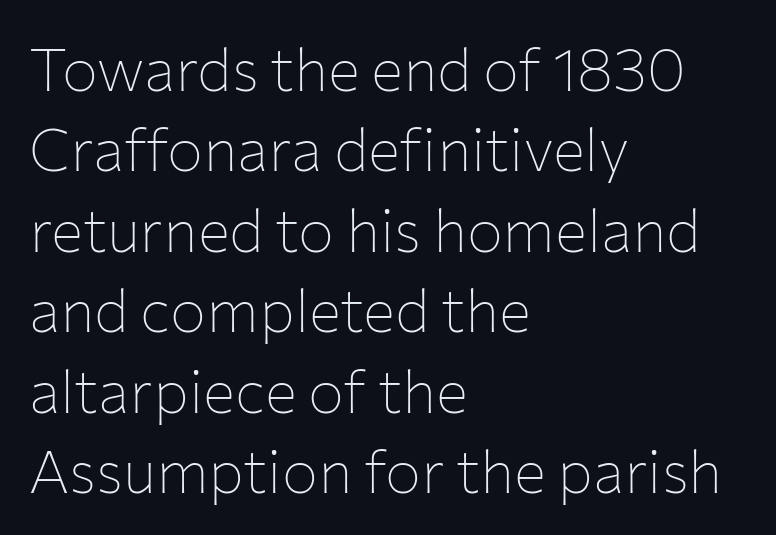
{"serif": "no", "italic": "no", "bold": "no", "weight": "thin", "width": "normal", "stroke_contrast": "low", "x_height": "medium", "monospaced": "no", "underline": "no", "align": "left", "line_spacing": "normal", "line_spacing_ratio": 1.34, "letter_spacing": "normal", "letter_spacing_em": 0.0, "glyph_px": 60}
